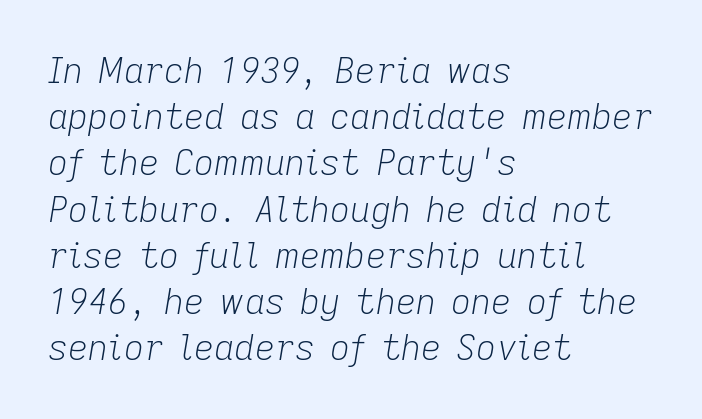
Q: Is the text bold? A: No.
Q: Is the text italic (slanted)? A: Yes, it leans right by about 9 degrees.
Q: Is the text underlined? A: No.
Q: How is the paragraph aligned? A: Left-aligned.
Q: Is the spacing between letters normal or unusually wide? A: Normal.
Q: Is the spacing between lines tight, normal or loose? A: Normal.
Q: Width (condensed, normal, or wide)? A: Normal.
Q: Stroke contrast? A: Low.
Q: x-height? A: Medium.
Q: Monospaced? A: No.
